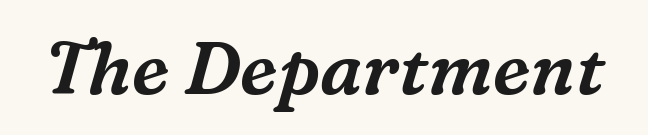
Students, note that the glyphs here touch the page at normal intervals. Words float on clear page, feet unadorned. Stroke terminals: seriffed. Tall strokes in this sample are angled rather than plumb. The face used here is proportionally spaced, like ordinary book or web type.
